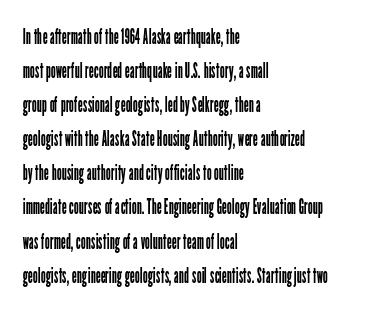
The image shows 22 px text type, upright; set left-aligned, normal line spacing (1.55x), normal letter spacing, not underlined.
